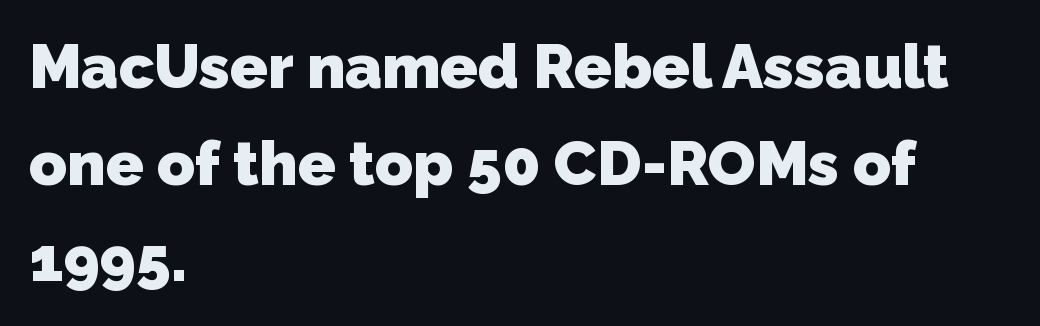
{"serif": "no", "bold": "yes", "weight": "heavy", "width": "normal", "stroke_contrast": "low", "x_height": "medium", "monospaced": "no", "underline": "no", "align": "left", "line_spacing": "normal", "line_spacing_ratio": 1.56, "letter_spacing": "normal", "letter_spacing_em": 0.0, "glyph_px": 62}
